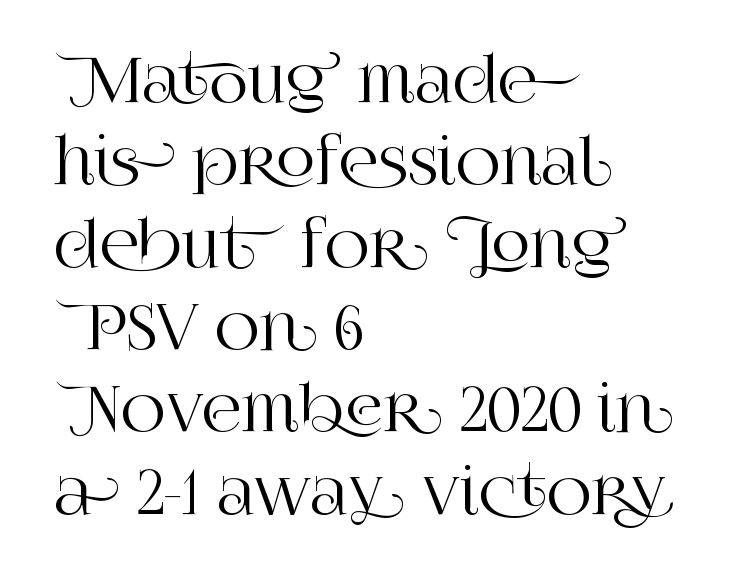
{"serif": "yes", "italic": "no", "width": "normal", "stroke_contrast": "high", "x_height": "large", "monospaced": "no", "underline": "no", "align": "left", "line_spacing": "normal", "line_spacing_ratio": 1.35, "letter_spacing": "normal", "letter_spacing_em": 0.0, "glyph_px": 61}
